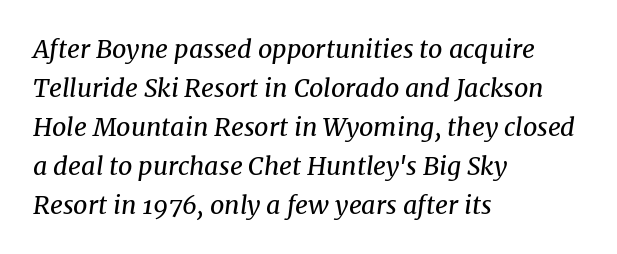
This sample is left-justified, so line endings fall wherever the words run out. Weight class: somewhere from thin through regular. The glyphs are unaccompanied by any horizontal stroke below them. In terms of letterspacing, this is plain default setting.
